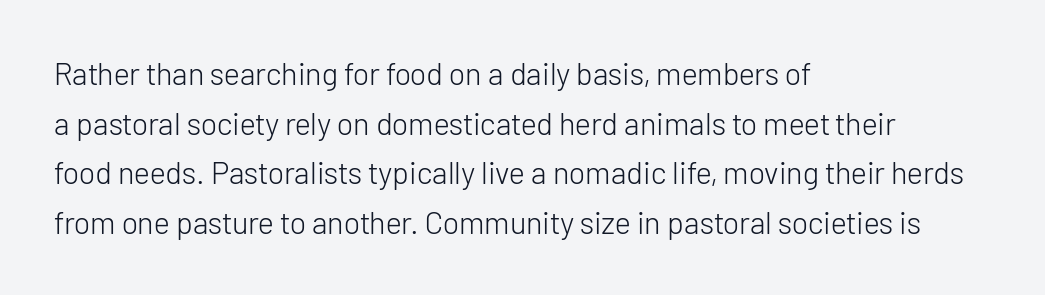
Think of a printed novel: that variable character pitch is what you see here. The rag falls on the right side of this text block. Rendered with straight, roman letterforms. Nobody touched the tracking dial on this one. Notice how descenders clear the ascenders below comfortably — that's standard leading. Are there feet on the stems? There aren't — it's a sans.
